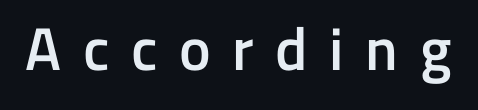
Summary of weight: moderately heavy, a semibold. Short note: letters widely spaced. Is this a fixed-width face? No — the glyphs have proportional, varying widths. Is there any slant? The stems are plumb.
